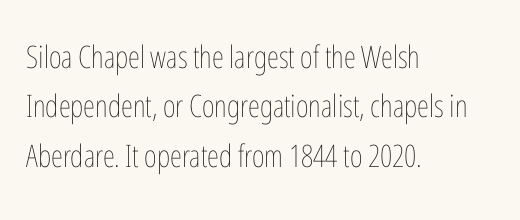
{"italic": "no", "bold": "no", "weight": "thin", "width": "condensed", "stroke_contrast": "low", "x_height": "medium", "monospaced": "no", "underline": "no", "align": "left", "line_spacing": "normal", "line_spacing_ratio": 1.59, "letter_spacing": "normal", "letter_spacing_em": 0.0, "glyph_px": 31}
